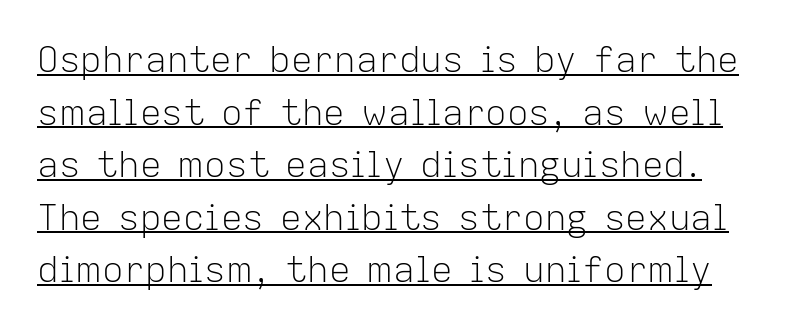
The image shows 36 px light sans-serif type, upright; set normal line spacing (1.46x), normal letter spacing, underlined; low stroke contrast and a medium x-height.
